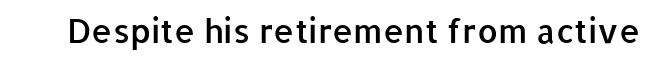
{"serif": "no", "italic": "no", "bold": "semi", "weight": "semibold", "width": "normal", "stroke_contrast": "low", "x_height": "medium", "monospaced": "no", "underline": "no", "letter_spacing": "normal", "letter_spacing_em": 0.0, "glyph_px": 33}
